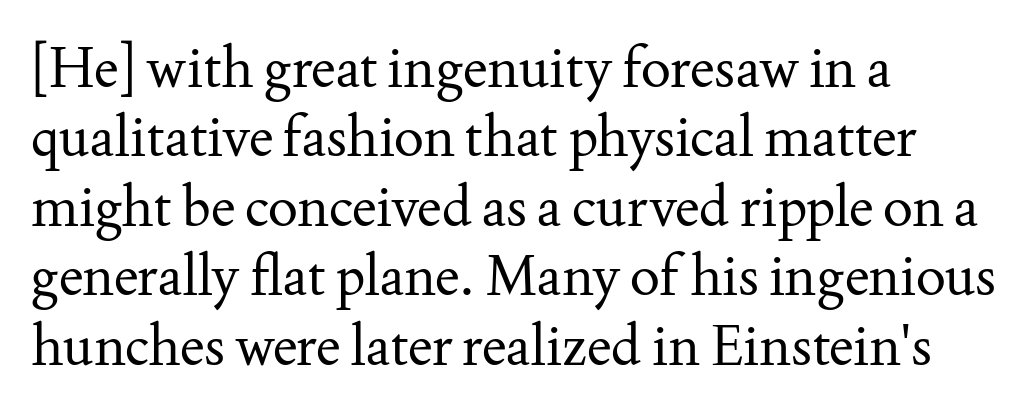
Summary of weight: not heavy and not bold. What stands out about the letter spacing? Nothing — it is the standard amount. Look at the bottom of the vertical strokes: they flare into serifs here. Left-aligned paragraph, ragged on the right. The letters stand upright; this is a roman face. Each letter keeps its own natural width here, so spacing adapts to shape.
